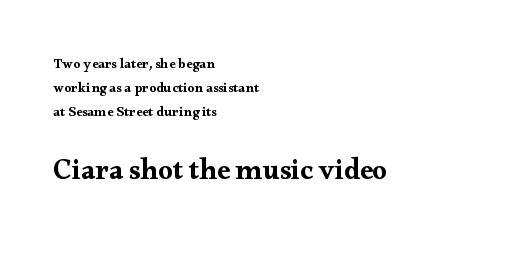
{"serif": "yes", "italic": "no", "width": "wide", "stroke_contrast": "medium", "x_height": "small", "monospaced": "no", "underline": "no", "align": "left", "line_spacing_ratio": 1.71, "letter_spacing": "normal", "letter_spacing_em": 0.0, "larger_block": "second", "size_ratio": 2.07, "glyph_px": 29}
